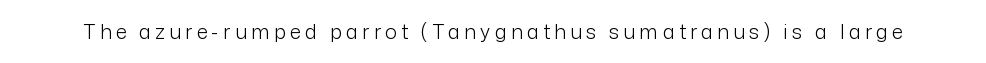
{"italic": "no", "bold": "no", "underline": "no", "letter_spacing": "wide", "letter_spacing_em": 0.21, "glyph_px": 20}
